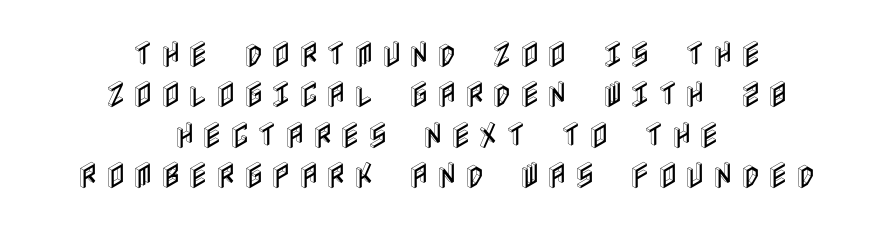
The image shows 29 px condensed type, upright; set centered, normal line spacing (1.39x), unusually wide letter spacing (+0.22 em), not underlined; a large x-height.
